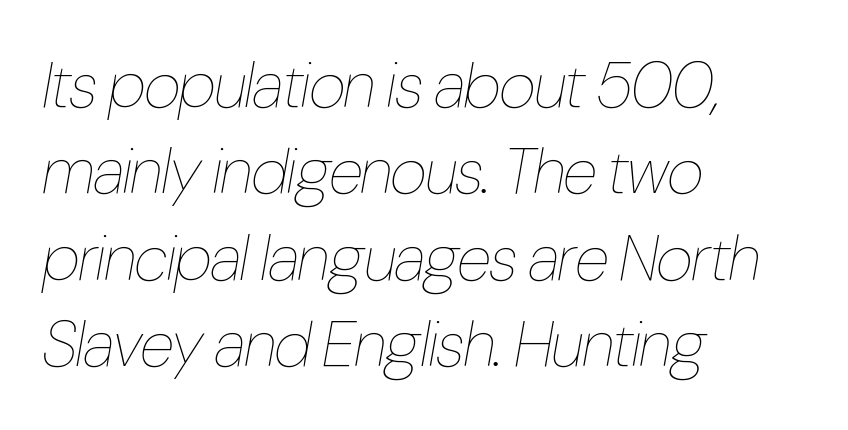
A student would call this left alignment; a typographer would say flush left, rag right. Whoever set this chose a conventional vertical rhythm. Descenders are the only things crossing below the line. These glyphs show unthickened strokes, regular width or finer.
